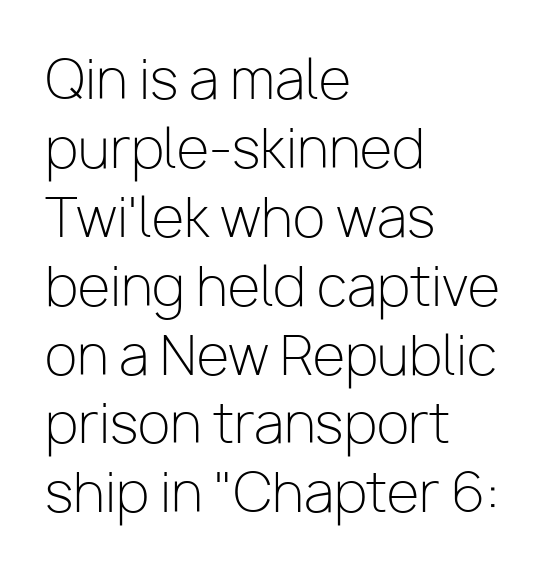
The image shows 53 px light sans-serif type, upright; set left-aligned, normal line spacing (1.3x), normal letter spacing, not underlined; low stroke contrast and a medium x-height.
